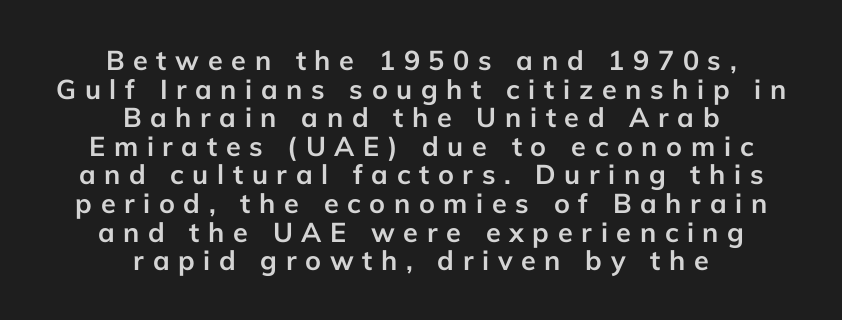
One glance says dense: line gaps are narrower than usual. Honestly, there is no underline to notice here at all. Substantial extra tracking has been applied to these lines. The axis of the letterforms is exactly vertical. Every letter is thick-stroked: bold, no question. Caption: multi-line text, centered on the measure.
